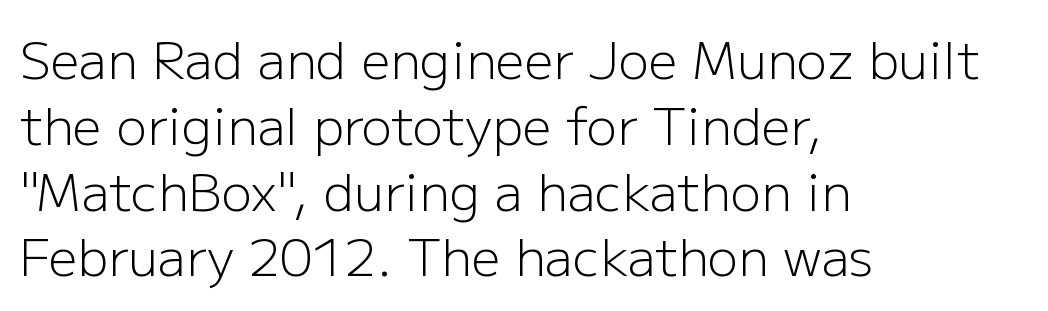
Line starts are locked; line ends wander. The space between consecutive lines is moderate. A typesetter would mark this as roman, not italic. The specimen omits any rule beneath the text block's lines. The type family on display is of the sans-serif kind.
